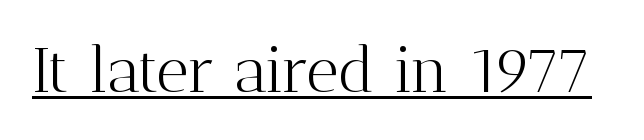
Q: Is the text bold? A: No.
Q: Is the text italic (slanted)? A: No, it is upright.
Q: Is the typeface a serif or a sans-serif typeface? A: Serif.
Q: Is the text underlined? A: Yes.
Q: Is the spacing between letters normal or unusually wide? A: Normal.
Q: Width (condensed, normal, or wide)? A: Normal.
Q: Stroke contrast? A: Medium.
Q: x-height? A: Medium.
Q: Monospaced? A: No.
